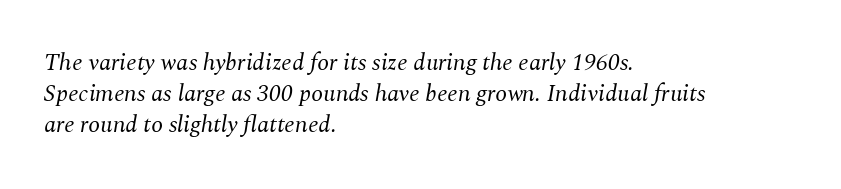
Q: Is the text bold? A: No.
Q: Is the text italic (slanted)? A: Yes, it leans right by about 10 degrees.
Q: Is the text underlined? A: No.
Q: How is the paragraph aligned? A: Left-aligned.
Q: Is the spacing between letters normal or unusually wide? A: Normal.
Q: Is the spacing between lines tight, normal or loose? A: Normal.
